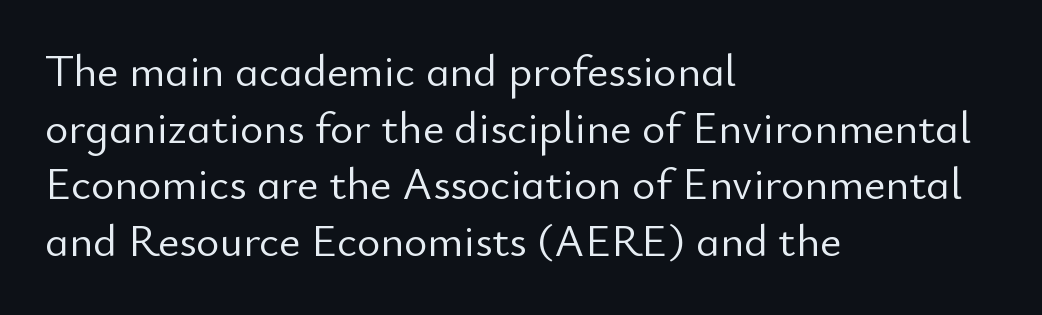
Visually the block forms a straight wall on the left and a jagged coastline on the right. You could not count columns in this text — the font is proportionally spaced. Glyph-to-glyph distance matches everyday printed text. Posture: vertical.
